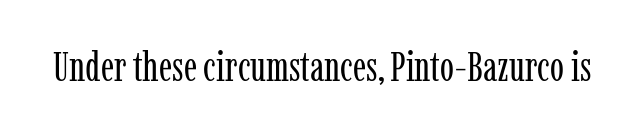
{"serif": "yes", "italic": "no", "bold": "no", "weight": "regular", "width": "condensed", "stroke_contrast": "low", "x_height": "medium", "monospaced": "no", "underline": "no", "letter_spacing": "normal", "letter_spacing_em": 0.0, "glyph_px": 42}
